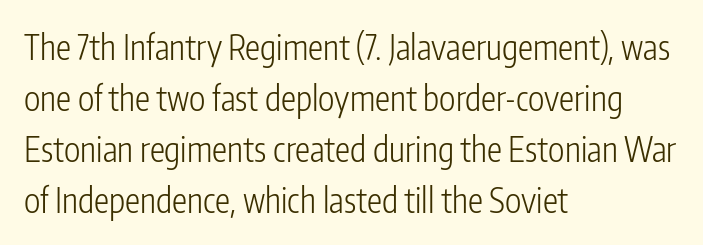
Q: Is the text bold? A: No.
Q: Is the text italic (slanted)? A: No, it is upright.
Q: Is the typeface a serif or a sans-serif typeface? A: Sans-serif.
Q: Is the text underlined? A: No.
Q: How is the paragraph aligned? A: Left-aligned.
Q: Is the spacing between letters normal or unusually wide? A: Normal.
Q: Is the spacing between lines tight, normal or loose? A: Normal.
Q: Width (condensed, normal, or wide)? A: Condensed.
Q: Stroke contrast? A: Low.
Q: x-height? A: Medium.
Q: Monospaced? A: No.
